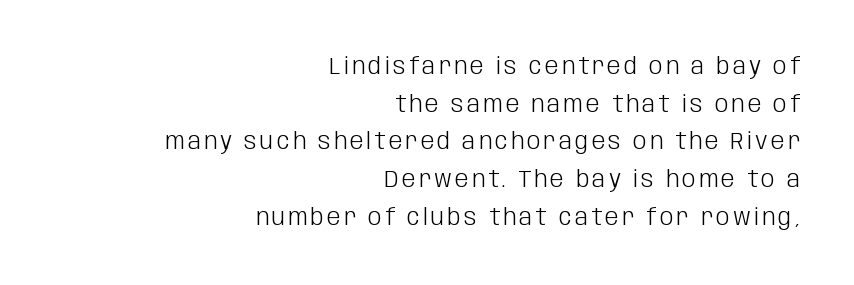
Caption: multi-line text, flush right, ragged left. Line spacing here is normal. Vertical strokes here are truly vertical. Quick note: underline off. These glyphs show unthickened strokes, regular width or finer.
